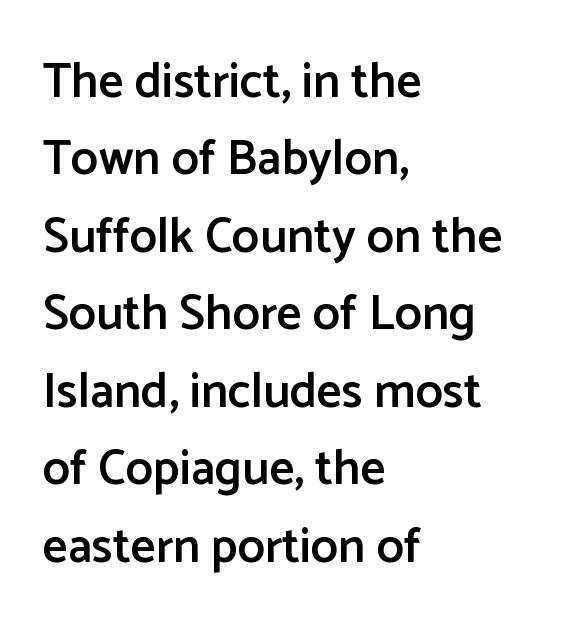
There is no visible air inserted between adjacent glyphs. It's the straight-up-and-down kind of type. Spacing verdict: proportional, widths tailored to each character. This rendering uses left alignment, leaving the right contour irregular. The passage shown is typeset with a sans-serif family.
